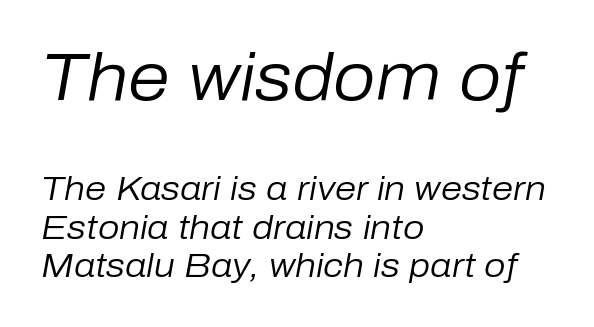
{"italic": "yes", "lean": "right", "slant_degrees": 10, "bold": "no", "weight": "regular", "width": "normal", "stroke_contrast": "low", "x_height": "medium", "monospaced": "no", "underline": "no", "align": "left", "line_spacing": "tight", "line_spacing_ratio": 1.13, "letter_spacing": "normal", "letter_spacing_em": 0.0, "larger_block": "first", "size_ratio": 1.97, "glyph_px": 67}
